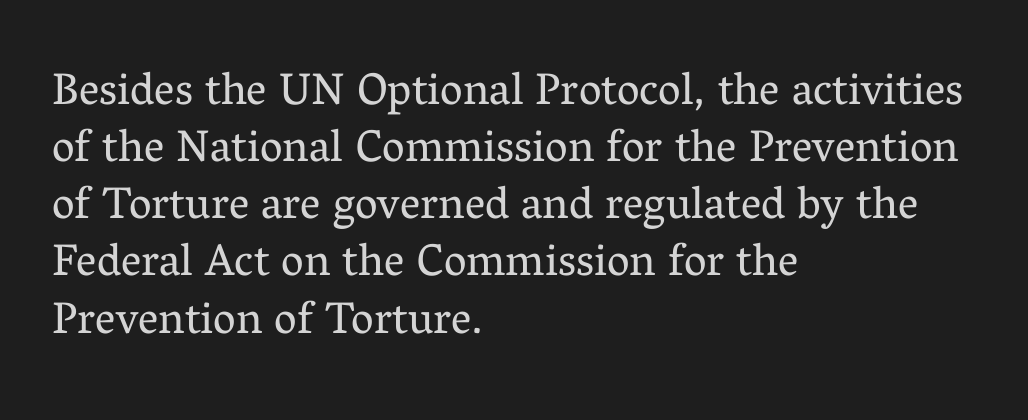
The image shows 45 px regular-weight serif type, upright; set left-aligned, normal line spacing (1.27x), normal letter spacing, not underlined; medium stroke contrast and a medium x-height.
